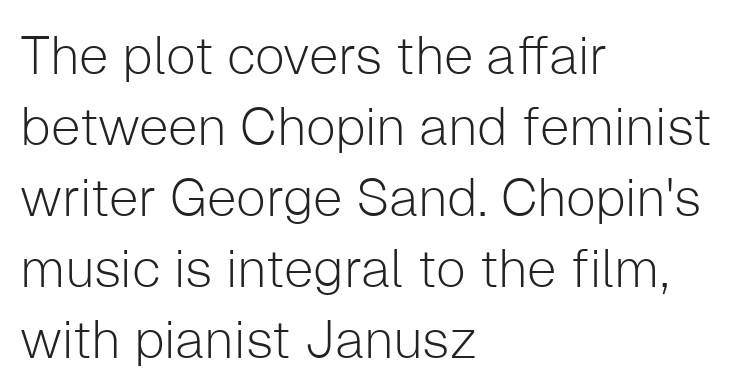
The image shows 53 px light sans-serif type, upright; set left-aligned, normal line spacing (1.34x), normal letter spacing, not underlined; low stroke contrast and a medium x-height.
